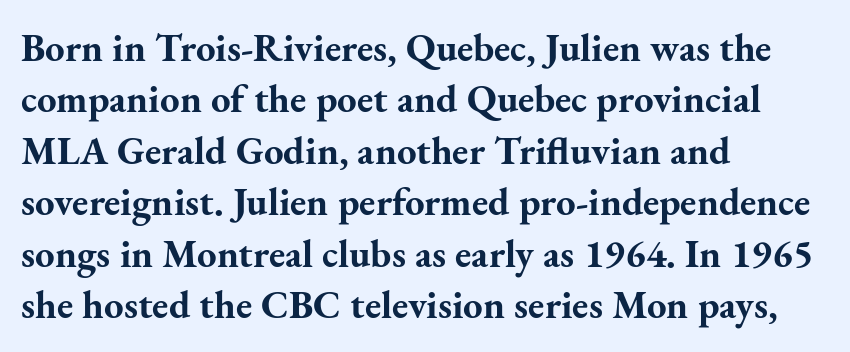
The image shows 39 px bold serif type, upright; set left-aligned, normal line spacing (1.32x), normal letter spacing, not underlined; medium stroke contrast and a small x-height.
